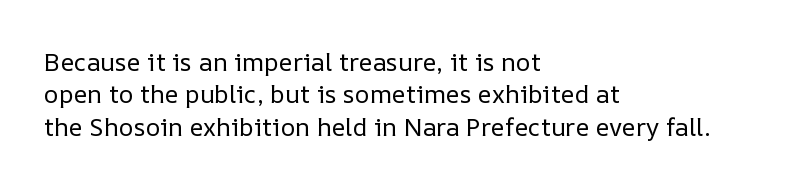
{"italic": "no", "bold": "no", "underline": "no", "align": "left", "line_spacing": "normal", "line_spacing_ratio": 1.3, "letter_spacing": "normal", "letter_spacing_em": 0.0, "glyph_px": 25}
